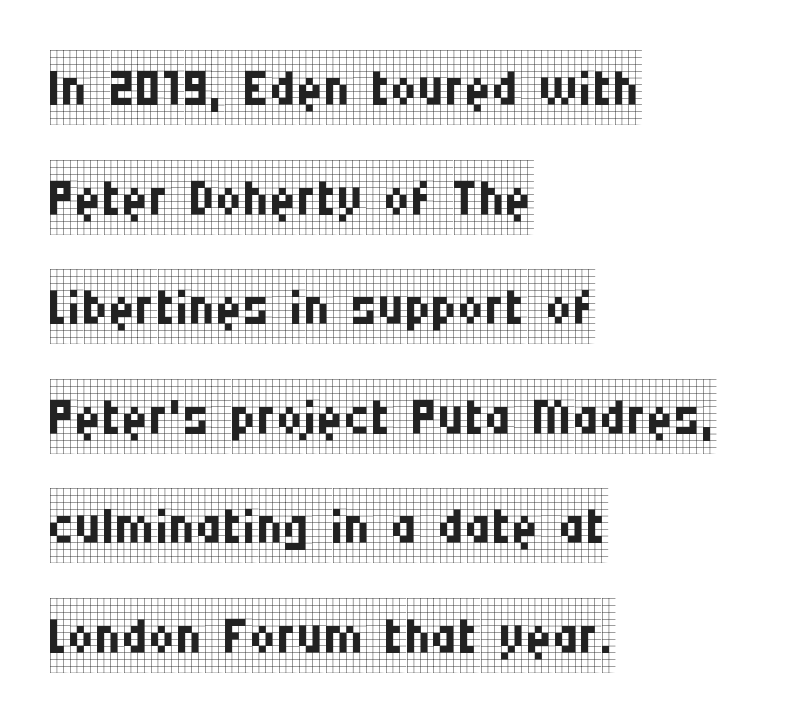
{"serif": "yes", "italic": "no", "bold": "no", "weight": "regular", "width": "condensed", "stroke_contrast": "low", "x_height": "large", "monospaced": "no", "underline": "no", "align": "left", "line_spacing": "normal", "line_spacing_ratio": 1.48, "letter_spacing": "normal", "letter_spacing_em": 0.0, "glyph_px": 74}
